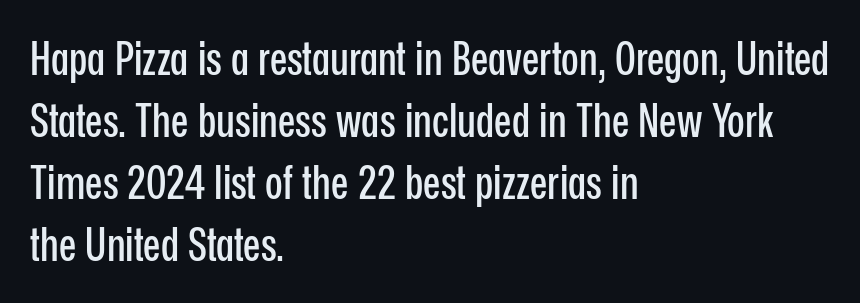
The image shows 46 px condensed sans-serif type, upright; set left-aligned, normal line spacing (1.35x), normal letter spacing, not underlined; low stroke contrast and a medium x-height.
